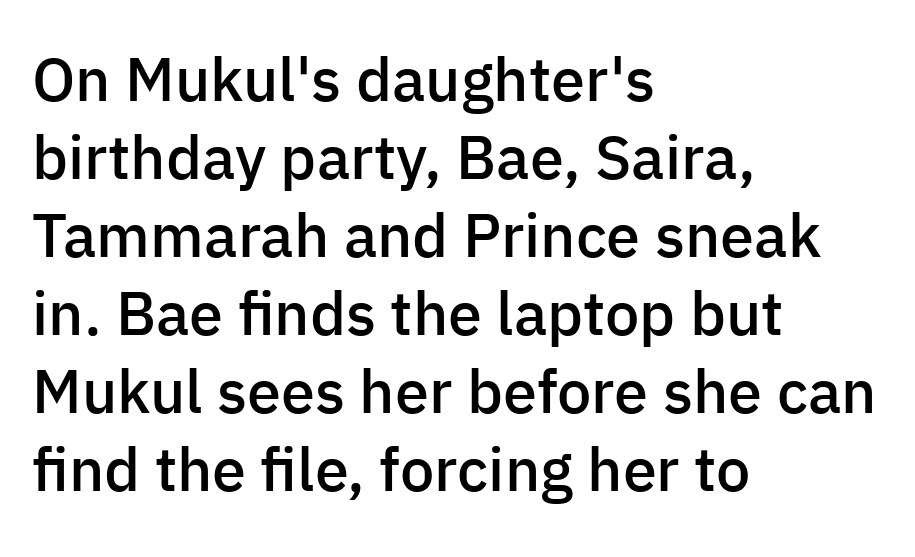
The image shows 61 px semibold sans-serif type, upright; set left-aligned, normal line spacing (1.28x), normal letter spacing, not underlined; low stroke contrast and a medium x-height.
